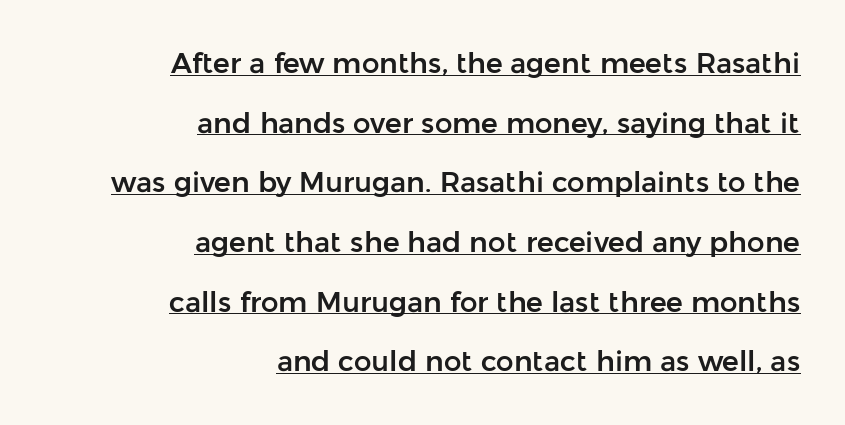
The face used here is rendered with its standard letterfit. Examine the stroke ends and you'll find no serifs. Does the leading feel generous? Absolutely, it's lavish. Descenders here cross a horizontal rule under the line. Teacher's note: observe the even right margin — that is flush-right alignment. Italic: no, the glyphs are upright roman.
